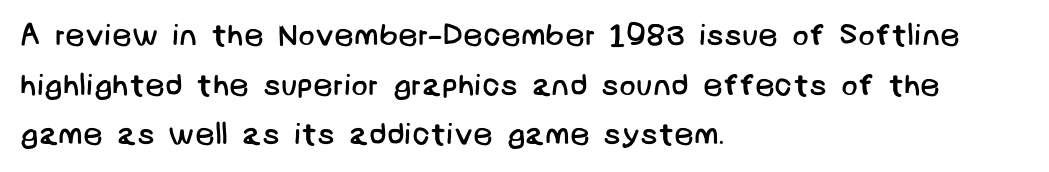
Q: Is the text bold? A: No.
Q: Is the typeface a serif or a sans-serif typeface? A: Sans-serif.
Q: Is the text underlined? A: No.
Q: How is the paragraph aligned? A: Left-aligned.
Q: Is the spacing between letters normal or unusually wide? A: Normal.
Q: Is the spacing between lines tight, normal or loose? A: Normal.
Q: Width (condensed, normal, or wide)? A: Normal.
Q: Stroke contrast? A: Low.
Q: x-height? A: Large.
